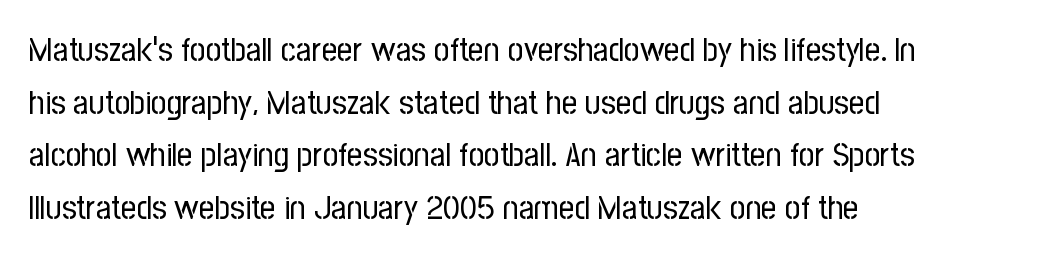
The image shows 34 px regular-weight, condensed sans-serif type, upright; set left-aligned, normal line spacing (1.55x), normal letter spacing, not underlined; low stroke contrast and a medium x-height.
